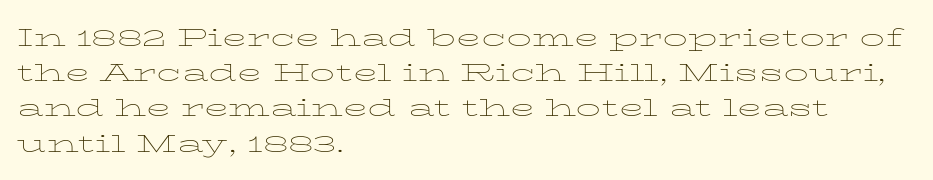
{"italic": "no", "bold": "no", "underline": "no", "align": "left", "line_spacing": "normal", "line_spacing_ratio": 1.41, "letter_spacing": "normal", "letter_spacing_em": 0.0, "glyph_px": 25}
